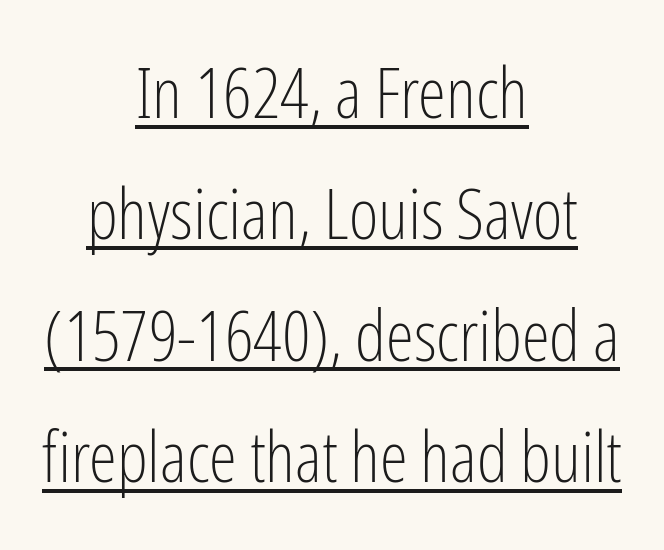
{"serif": "no", "italic": "no", "bold": "no", "weight": "light", "width": "condensed", "stroke_contrast": "low", "x_height": "medium", "monospaced": "no", "underline": "yes", "align": "center", "line_spacing_ratio": 1.71, "letter_spacing": "normal", "letter_spacing_em": 0.0, "glyph_px": 71}
